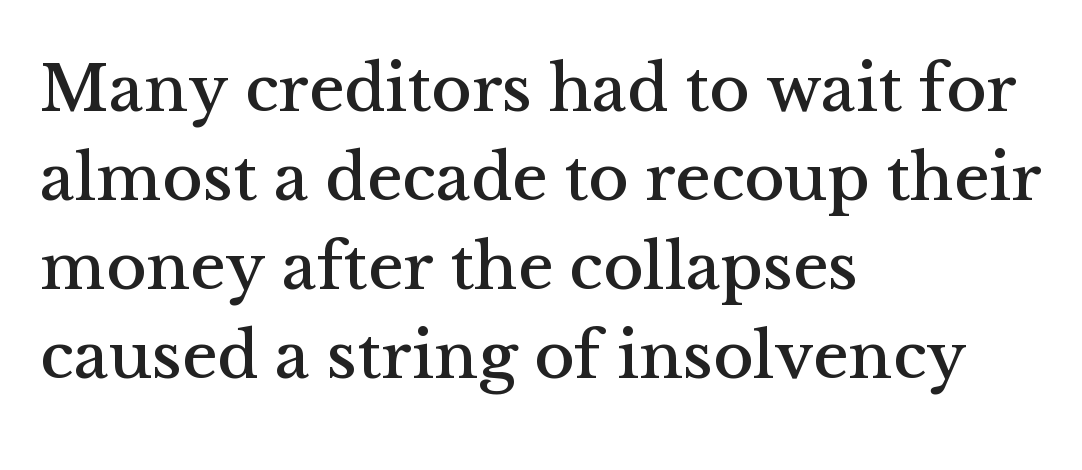
{"serif": "yes", "italic": "no", "width": "normal", "stroke_contrast": "medium", "x_height": "medium", "monospaced": "no", "underline": "no", "align": "left", "line_spacing": "normal", "line_spacing_ratio": 1.33, "letter_spacing": "normal", "letter_spacing_em": 0.0, "glyph_px": 67}
